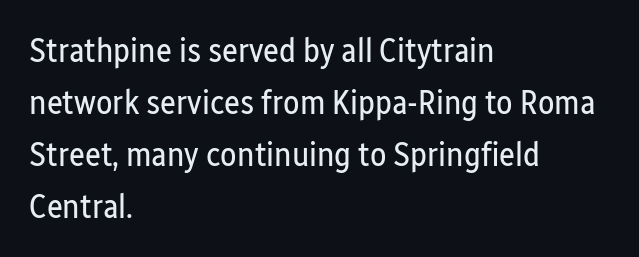
A roman cut, with each character standing at attention. This is sans-serif lettering, the kind often seen on screens and signage. Visually the block forms a straight wall on the left and a jagged coastline on the right. Character widths vary here, with narrow letters taking less room than wide ones.
